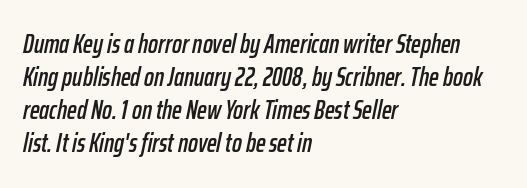
{"italic": "yes", "lean": "right", "slant_degrees": 12, "underline": "no", "align": "left", "line_spacing": "normal", "line_spacing_ratio": 1.27, "letter_spacing": "normal", "letter_spacing_em": 0.0, "glyph_px": 26}
